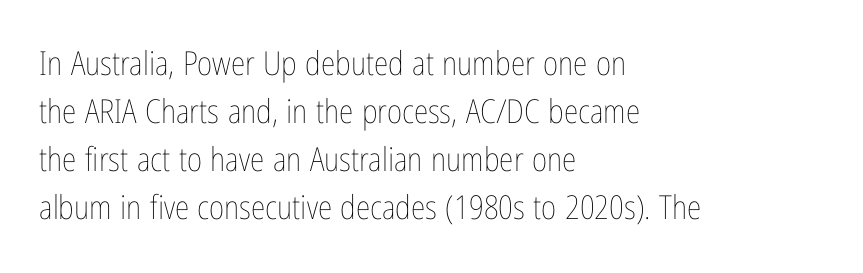
{"italic": "no", "bold": "no", "weight": "thin", "width": "condensed", "stroke_contrast": "low", "x_height": "medium", "monospaced": "no", "underline": "no", "align": "left", "line_spacing": "normal", "line_spacing_ratio": 1.45, "letter_spacing": "normal", "letter_spacing_em": 0.0, "glyph_px": 33}
